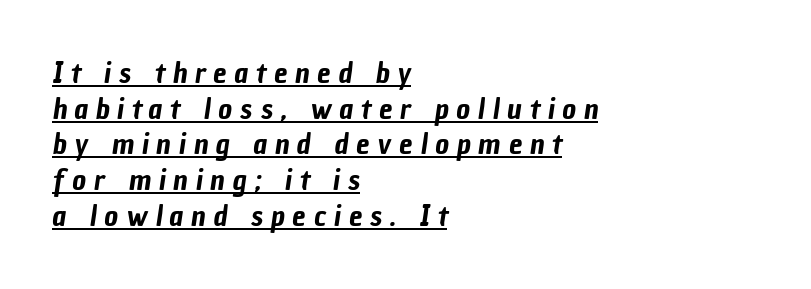
This rendering uses left alignment, leaving the right contour irregular. Caption: lettering with a line underneath. The letters carry no serifs — their stems end cleanly without finishing strokes. Compared with typical body copy, the letter spacing here is much looser.
